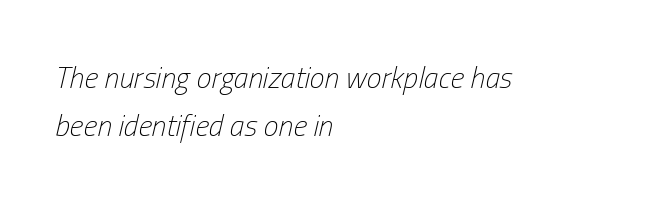
Check the space under the baseline: it is left empty. Each letter keeps its own natural width here, so spacing adapts to shape. The lines are quadded left. Is there much room between lines? A standard amount, neither cramped nor airy. Think standard paragraph weight, or any step lighter than that.
